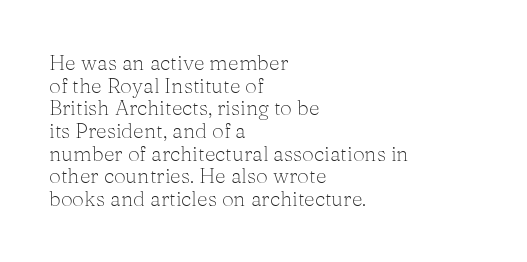
Bare-footed words on every line. Spacing between characters is what you'd get straight out of the box. In terms of leading, this rendering errs on the cramped side. These glyphs show unthickened strokes, regular width or finer. Notice how the stems are strictly vertical — no italics here. The lines are quadded left.
